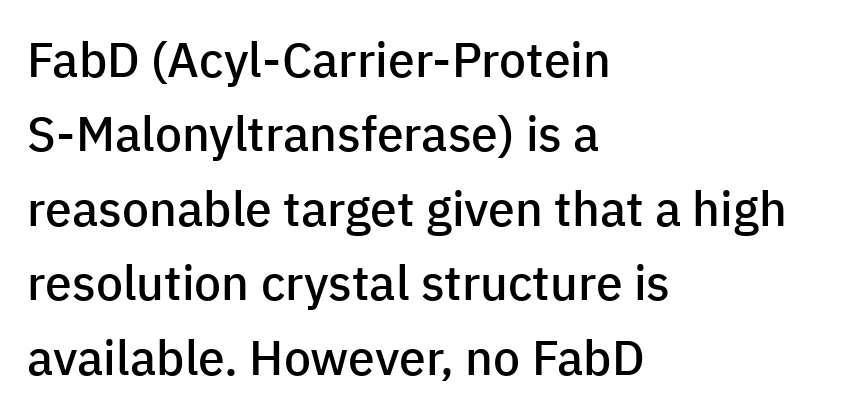
{"serif": "no", "italic": "no", "bold": "semi", "weight": "semibold", "width": "normal", "stroke_contrast": "low", "x_height": "medium", "monospaced": "no", "underline": "no", "align": "left", "line_spacing": "normal", "line_spacing_ratio": 1.55, "letter_spacing": "normal", "letter_spacing_em": 0.0, "glyph_px": 48}
